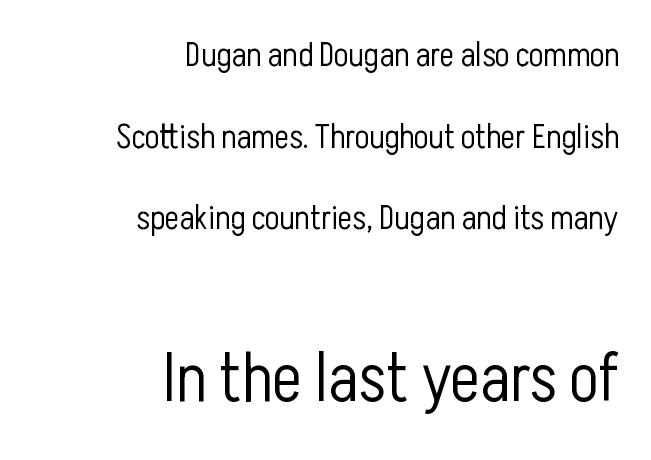
Q: Is the text bold? A: No.
Q: Is the text italic (slanted)? A: No, it is upright.
Q: Is the typeface a serif or a sans-serif typeface? A: Sans-serif.
Q: Is the text underlined? A: No.
Q: How is the paragraph aligned? A: Right-aligned.
Q: Is the spacing between letters normal or unusually wide? A: Normal.
Q: Is the spacing between lines tight, normal or loose? A: Loose.
Q: Which block of text is set in a larger size, the first (top) or the second (bottom)? A: The second (bottom) one.
Q: Width (condensed, normal, or wide)? A: Condensed.
Q: Stroke contrast? A: Low.
Q: x-height? A: Medium.
Q: Monospaced? A: No.
